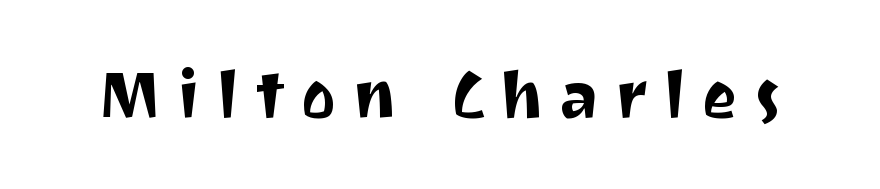
{"serif": "no", "italic": "no", "width": "normal", "stroke_contrast": "medium", "x_height": "medium", "monospaced": "no", "underline": "no", "letter_spacing": "wide", "letter_spacing_em": 0.24, "glyph_px": 67}
